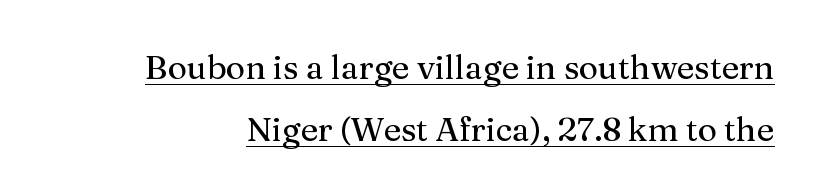
The image shows 33 px serif type, upright; set line spacing 1.87x, normal letter spacing, underlined; medium stroke contrast and a medium x-height.
